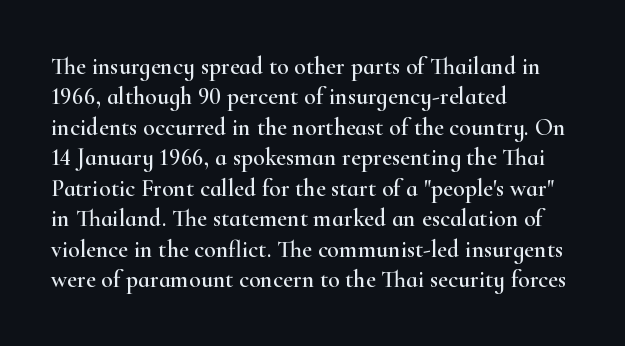
Unmarked baselines from the first word to the last. Short and long lines alike share a common starting point at left. The horizontal fit of the characters is conventional and even. Leading matches the norm, producing a regular column. In terms of posture, this sample is upright.
